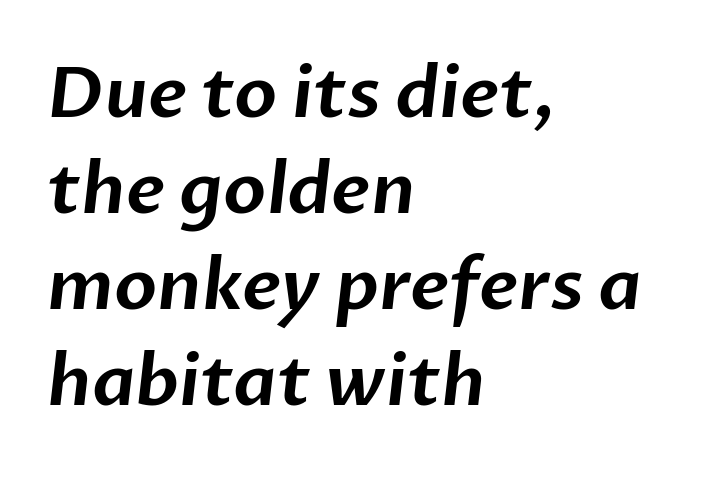
The image shows 70 px sans-serif type; set left-aligned, normal line spacing (1.37x), normal letter spacing, not underlined; low stroke contrast and a medium x-height.
